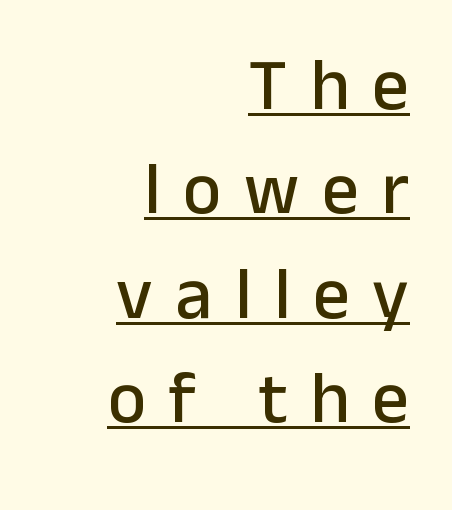
{"serif": "no", "italic": "no", "width": "normal", "stroke_contrast": "low", "x_height": "medium", "monospaced": "no", "underline": "yes", "align": "right", "line_spacing": "normal", "line_spacing_ratio": 1.43, "letter_spacing": "wide", "letter_spacing_em": 0.31, "glyph_px": 73}
